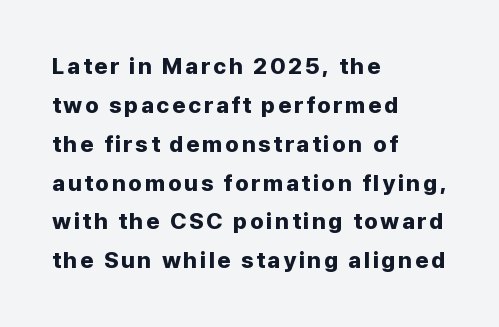
{"italic": "no", "bold": "yes", "underline": "no", "align": "left", "line_spacing": "normal", "line_spacing_ratio": 1.69, "glyph_px": 23}
